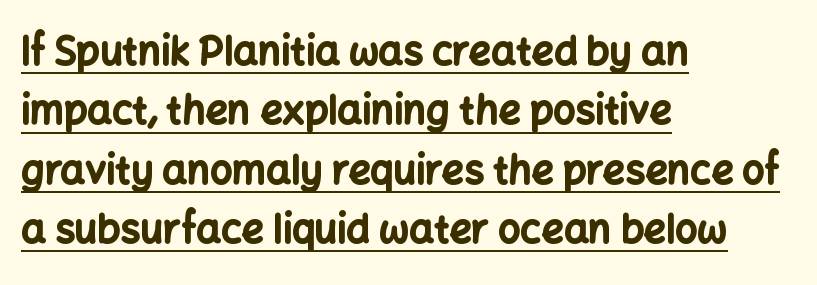
Q: Is the text bold? A: Yes.
Q: Is the text italic (slanted)? A: No, it is upright.
Q: Is the typeface a serif or a sans-serif typeface? A: Sans-serif.
Q: Is the text underlined? A: Yes.
Q: How is the paragraph aligned? A: Left-aligned.
Q: Is the spacing between letters normal or unusually wide? A: Normal.
Q: Is the spacing between lines tight, normal or loose? A: Normal.
Q: Width (condensed, normal, or wide)? A: Normal.
Q: Stroke contrast? A: Low.
Q: x-height? A: Medium.
Q: Monospaced? A: No.
